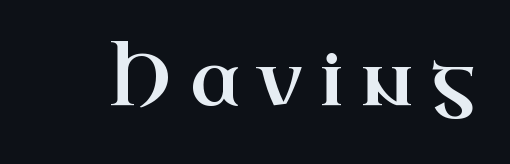
{"serif": "yes", "italic": "no", "width": "wide", "stroke_contrast": "high", "x_height": "small", "monospaced": "no", "underline": "no", "letter_spacing": "wide", "letter_spacing_em": 0.25, "glyph_px": 71}
